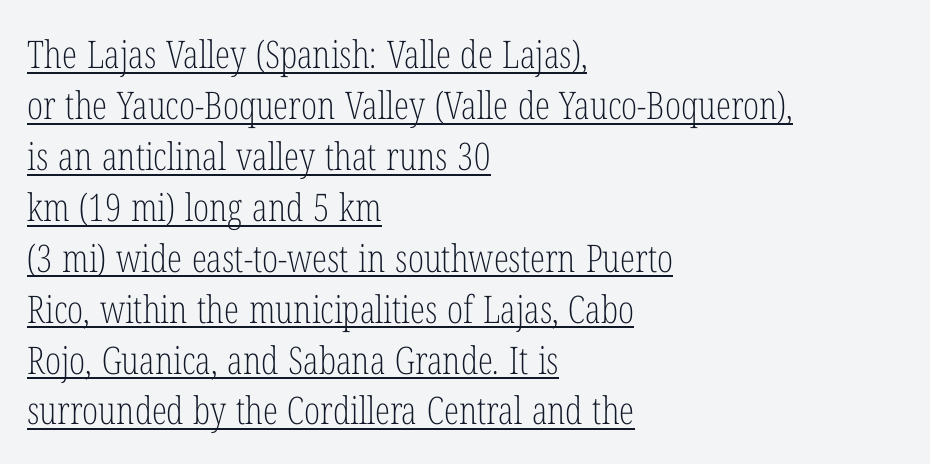
Q: Is the text bold? A: No.
Q: Is the text italic (slanted)? A: No, it is upright.
Q: Is the typeface a serif or a sans-serif typeface? A: Serif.
Q: Is the text underlined? A: Yes.
Q: How is the paragraph aligned? A: Left-aligned.
Q: Is the spacing between letters normal or unusually wide? A: Normal.
Q: Is the spacing between lines tight, normal or loose? A: Normal.
Q: Width (condensed, normal, or wide)? A: Condensed.
Q: Stroke contrast? A: Low.
Q: x-height? A: Medium.
Q: Monospaced? A: No.
